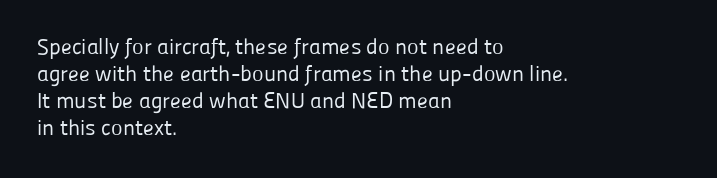
Honestly, the letter spacing is just normal — you wouldn't notice it. A student would call this left alignment; a typographer would say flush left, rag right. The font sits on the lighter half of the weight spectrum, regular included. Just letters on the line, the space beneath them empty.
